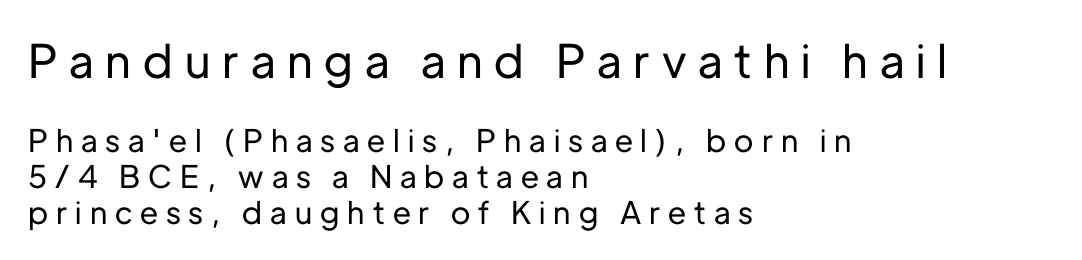
{"serif": "no", "italic": "no", "width": "normal", "stroke_contrast": "low", "x_height": "medium", "monospaced": "no", "underline": "no", "align": "left", "line_spacing_ratio": 1.16, "letter_spacing": "wide", "letter_spacing_em": 0.26, "larger_block": "first", "size_ratio": 1.48, "glyph_px": 46}
